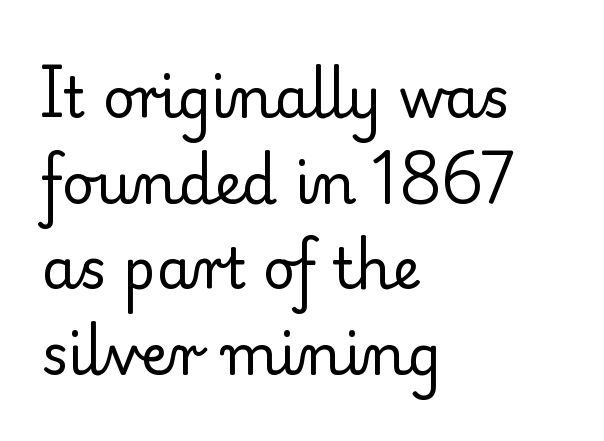
{"serif": "yes", "italic": "no", "bold": "no", "weight": "regular", "width": "normal", "stroke_contrast": "low", "x_height": "small", "monospaced": "no", "underline": "no", "align": "left", "line_spacing": "normal", "line_spacing_ratio": 1.53, "letter_spacing": "normal", "letter_spacing_em": 0.0, "glyph_px": 56}
